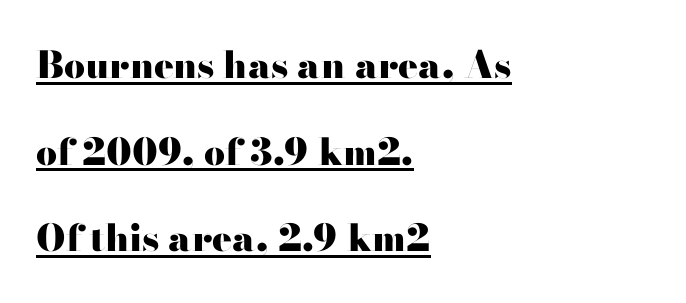
The image shows 37 px heavy, wide sans-serif type, upright; set left-aligned, loose line spacing (2.34x), normal letter spacing, underlined; high stroke contrast and a small x-height.
